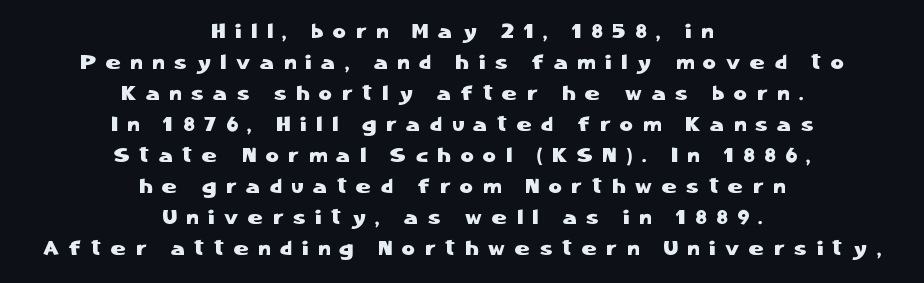
{"italic": "no", "underline": "no", "align": "center", "line_spacing": "normal", "line_spacing_ratio": 1.55, "letter_spacing": "wide", "letter_spacing_em": 0.5, "glyph_px": 20}
